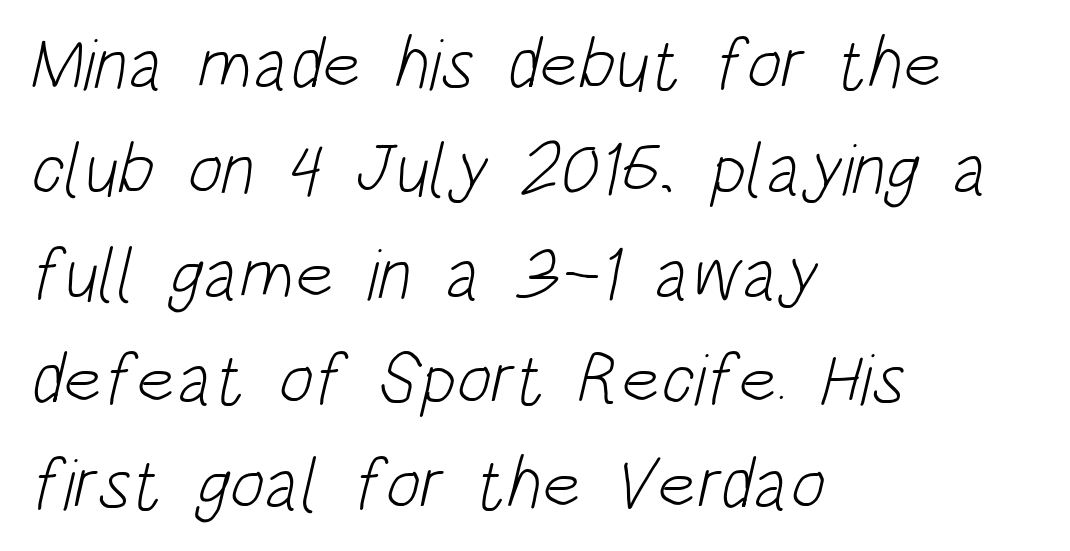
The image shows 73 px light, condensed sans-serif type; set left-aligned, normal line spacing (1.44x), normal letter spacing, not underlined; low stroke contrast and a large x-height.
